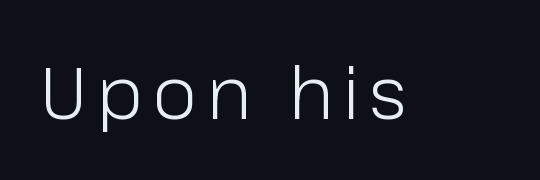
Q: Is the text bold? A: No.
Q: Is the text italic (slanted)? A: No, it is upright.
Q: Is the typeface a serif or a sans-serif typeface? A: Sans-serif.
Q: Is the text underlined? A: No.
Q: Width (condensed, normal, or wide)? A: Normal.
Q: Stroke contrast? A: Low.
Q: x-height? A: Medium.
Q: Monospaced? A: No.
